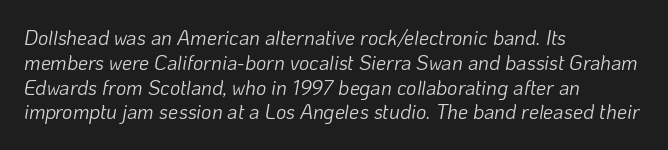
{"italic": "yes", "lean": "right", "slant_degrees": 10, "bold": "no", "underline": "no", "align": "left", "line_spacing_ratio": 1.24, "letter_spacing": "normal", "letter_spacing_em": 0.0, "glyph_px": 20}
